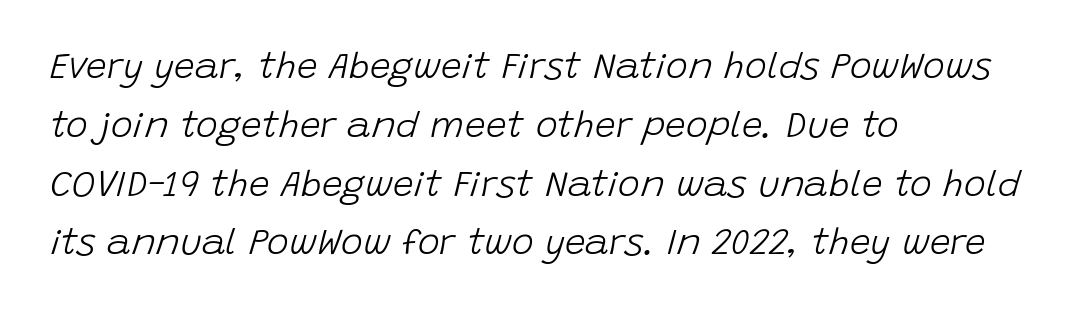
The image shows 37 px light type, italic (leaning right); set left-aligned, normal line spacing (1.59x), normal letter spacing, not underlined; low stroke contrast and a large x-height.
